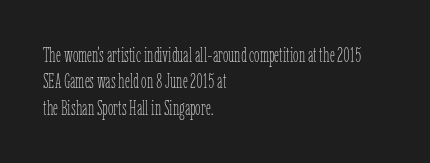
Characters remain perfectly vertical along every line. Rows of type keep a routine distance in the vertical direction. The face looks like a standard text weight, possibly lighter. Letter spacing: default. Each row of text sits above clean, open space.
